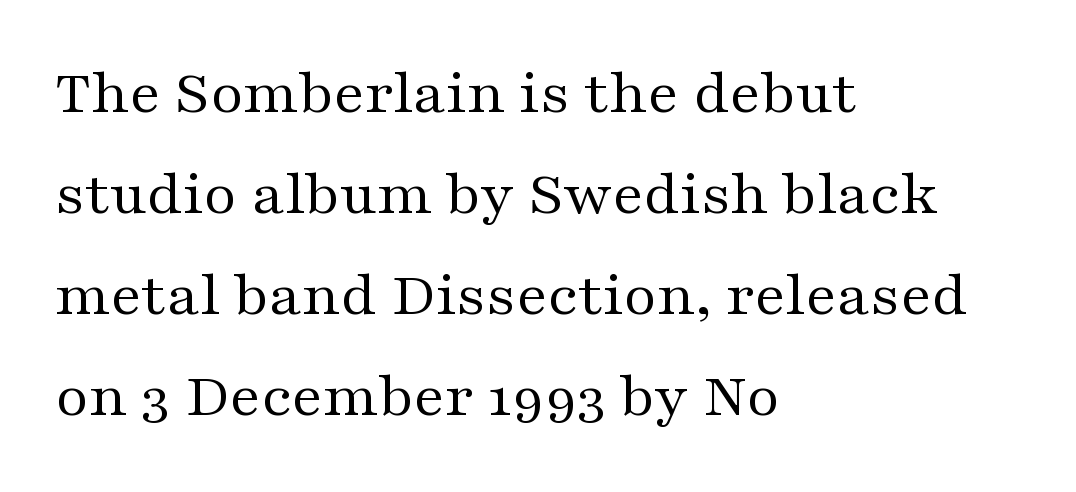
{"serif": "yes", "italic": "no", "bold": "no", "weight": "regular", "width": "wide", "stroke_contrast": "medium", "x_height": "medium", "monospaced": "no", "underline": "no", "align": "left", "line_spacing": "normal", "line_spacing_ratio": 1.58, "letter_spacing": "normal", "letter_spacing_em": 0.0, "glyph_px": 64}
